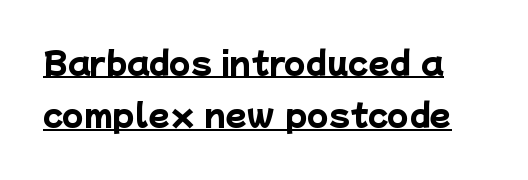
This sample has the flowing, uneven cadence of proportional lettering. No feet cap the strokes, marking this as sans-serif type. Underlining? Definitely there. Tracking value appears to be zero — textbook default spacing.
